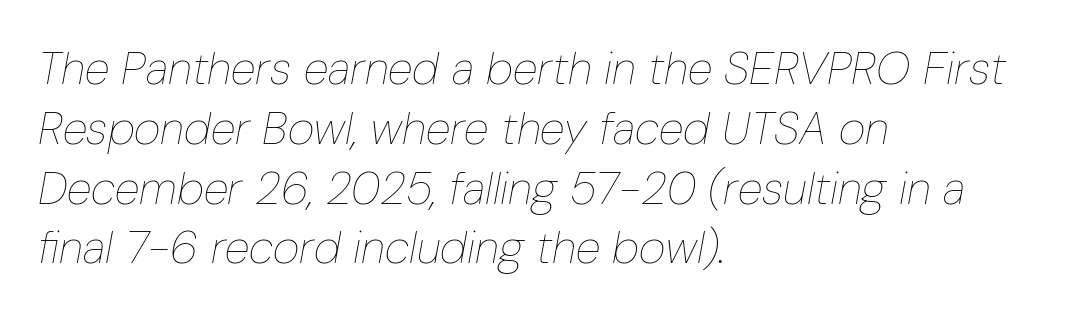
{"italic": "yes", "lean": "right", "slant_degrees": 10, "bold": "no", "weight": "thin", "width": "condensed", "stroke_contrast": "low", "x_height": "medium", "monospaced": "no", "underline": "no", "align": "left", "line_spacing": "normal", "line_spacing_ratio": 1.3, "letter_spacing": "normal", "letter_spacing_em": 0.0, "glyph_px": 46}
